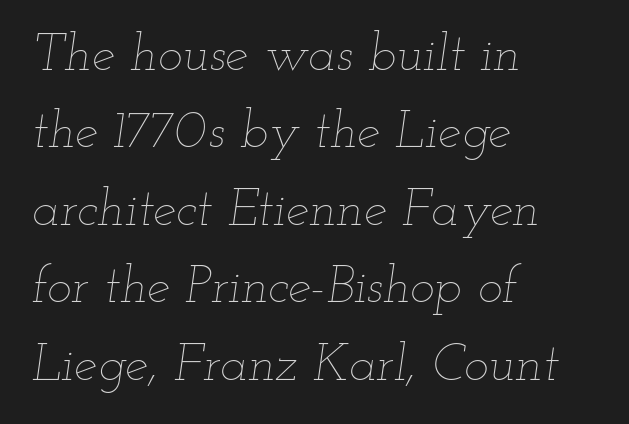
The image shows 52 px thin, wide type, italic (leaning right); set left-aligned, normal line spacing (1.49x), normal letter spacing, not underlined; low stroke contrast and a small x-height.
